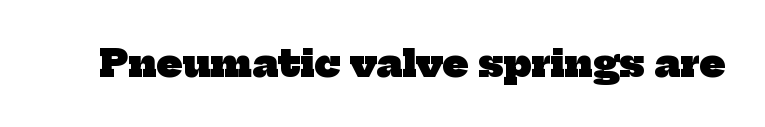
Q: Is the text bold? A: Yes.
Q: Is the typeface a serif or a sans-serif typeface? A: Serif.
Q: Is the text underlined? A: No.
Q: Is the spacing between letters normal or unusually wide? A: Normal.
Q: Width (condensed, normal, or wide)? A: Normal.
Q: Stroke contrast? A: Low.
Q: x-height? A: Medium.
Q: Monospaced? A: No.
